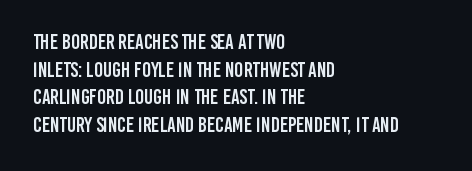
Q: Is the text italic (slanted)? A: No, it is upright.
Q: Is the text underlined? A: No.
Q: How is the paragraph aligned? A: Left-aligned.
Q: Is the spacing between letters normal or unusually wide? A: Normal.
Q: Is the spacing between lines tight, normal or loose? A: Normal.
